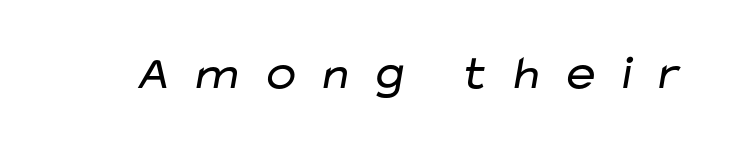
The image shows 48 px regular-weight, wide sans-serif type; set unusually wide letter spacing (+0.36 em), not underlined; low stroke contrast and a medium x-height.
